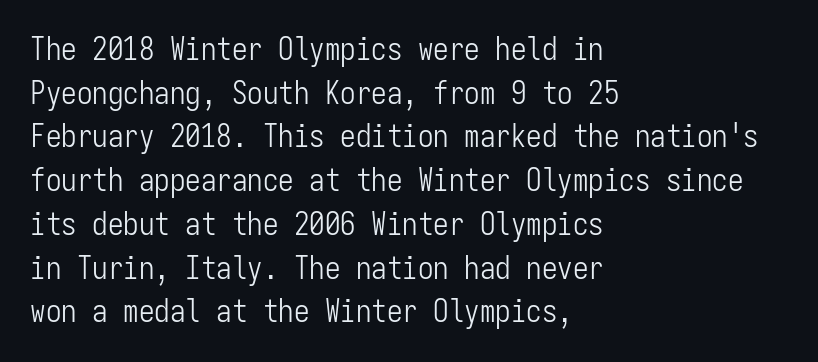
Tall strokes in this sample are plumb rather than angled. I'd call this a sans setting — the letters go barefoot. In CSS terms this would be text-align: left. Students, observe: this is what conventionally led text looks like. Heaviness? Minimal to ordinary, like unemphasized prose.
